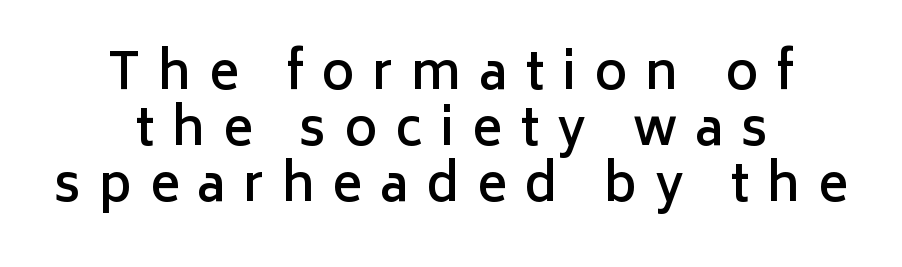
Q: Is the text bold? A: Semi-bold.
Q: Is the text italic (slanted)? A: No, it is upright.
Q: Is the typeface a serif or a sans-serif typeface? A: Sans-serif.
Q: Is the text underlined? A: No.
Q: How is the paragraph aligned? A: Centered.
Q: Is the spacing between letters normal or unusually wide? A: Unusually wide.
Q: Is the spacing between lines tight, normal or loose? A: Tight.
Q: Width (condensed, normal, or wide)? A: Normal.
Q: Stroke contrast? A: Low.
Q: x-height? A: Medium.
Q: Monospaced? A: No.
